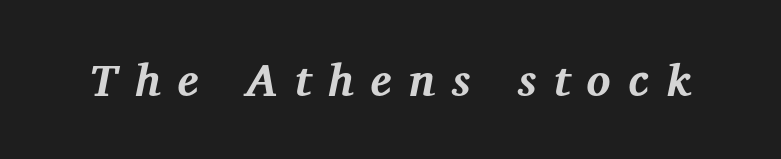
Q: Is the text bold? A: Yes.
Q: Is the text italic (slanted)? A: Yes, it leans right by about 12 degrees.
Q: Is the typeface a serif or a sans-serif typeface? A: Serif.
Q: Is the text underlined? A: No.
Q: Is the spacing between letters normal or unusually wide? A: Unusually wide.
Q: Width (condensed, normal, or wide)? A: Normal.
Q: Stroke contrast? A: Medium.
Q: x-height? A: Medium.
Q: Monospaced? A: No.
